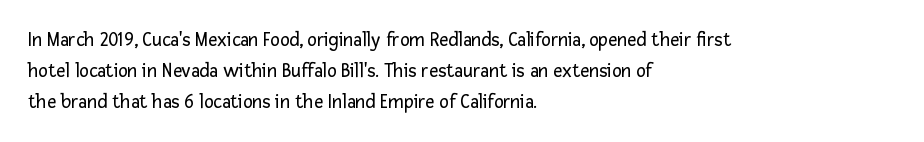
{"italic": "no", "bold": "no", "underline": "no", "align": "left", "line_spacing": "normal", "line_spacing_ratio": 1.55, "letter_spacing": "normal", "letter_spacing_em": 0.0, "glyph_px": 20}
